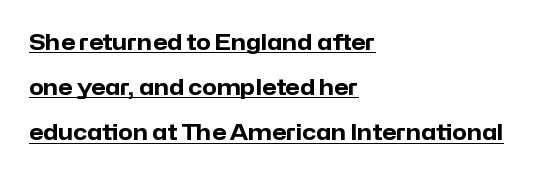
{"italic": "no", "bold": "yes", "underline": "yes", "align": "left", "line_spacing": "loose", "line_spacing_ratio": 2.15, "letter_spacing": "normal", "letter_spacing_em": 0.0, "glyph_px": 21}
